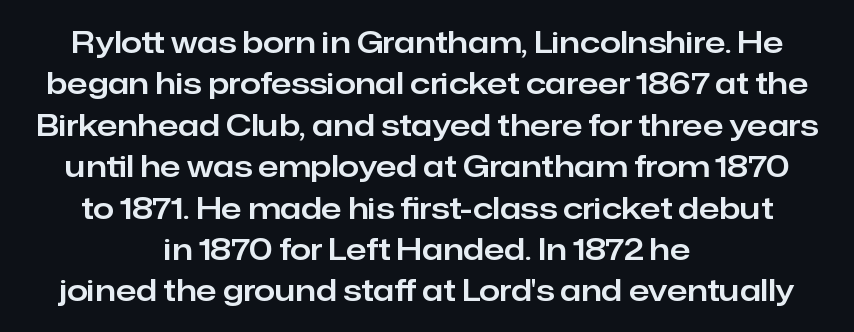
The image shows 30 px sans-serif type, upright; set centered, normal line spacing (1.38x), normal letter spacing, not underlined; low stroke contrast and a medium x-height.
